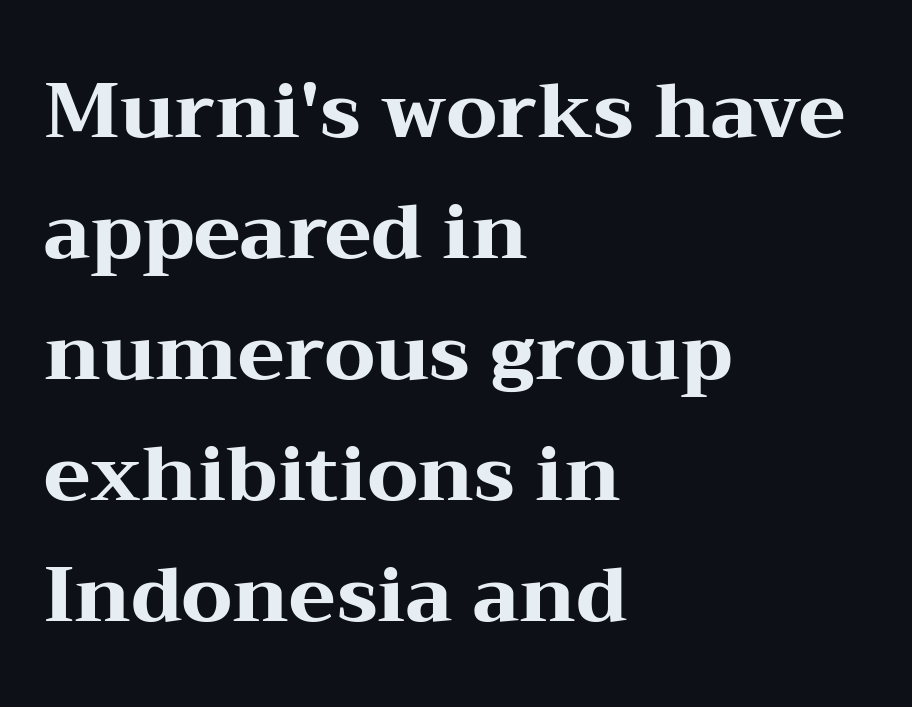
{"serif": "yes", "italic": "no", "bold": "yes", "weight": "heavy", "width": "wide", "stroke_contrast": "medium", "x_height": "medium", "monospaced": "no", "underline": "no", "align": "left", "line_spacing": "normal", "line_spacing_ratio": 1.57, "letter_spacing": "normal", "letter_spacing_em": 0.0, "glyph_px": 77}
